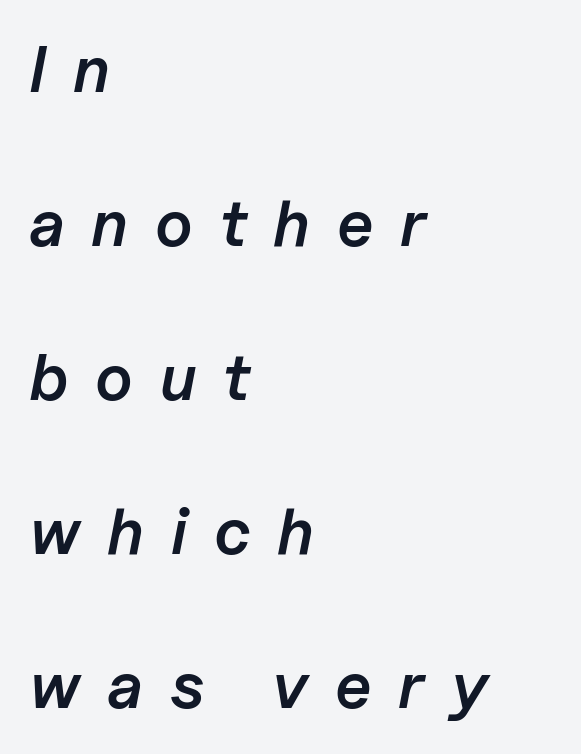
{"italic": "yes", "lean": "right", "slant_degrees": 11, "bold": "semi", "weight": "semibold", "width": "normal", "stroke_contrast": "low", "x_height": "medium", "monospaced": "no", "underline": "no", "align": "left", "line_spacing": "loose", "line_spacing_ratio": 2.37, "letter_spacing": "wide", "letter_spacing_em": 0.41, "glyph_px": 65}
